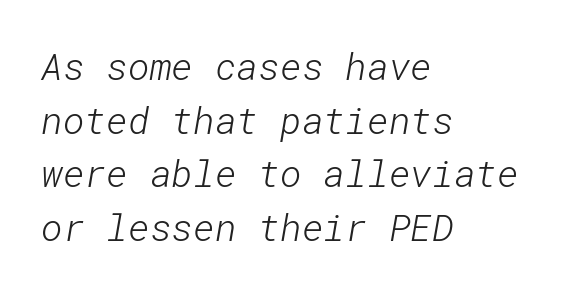
{"serif": "no", "bold": "no", "weight": "light", "width": "normal", "stroke_contrast": "low", "x_height": "medium", "underline": "no", "align": "left", "line_spacing": "normal", "line_spacing_ratio": 1.45, "letter_spacing": "normal", "letter_spacing_em": 0.0, "glyph_px": 37}
